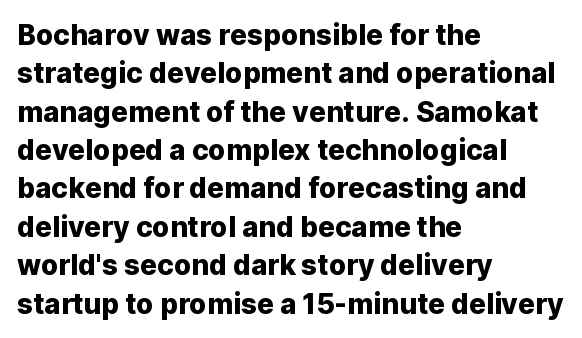
{"serif": "no", "italic": "no", "width": "normal", "stroke_contrast": "low", "x_height": "medium", "monospaced": "no", "underline": "no", "align": "left", "line_spacing": "normal", "line_spacing_ratio": 1.37, "letter_spacing": "normal", "letter_spacing_em": 0.0, "glyph_px": 28}
